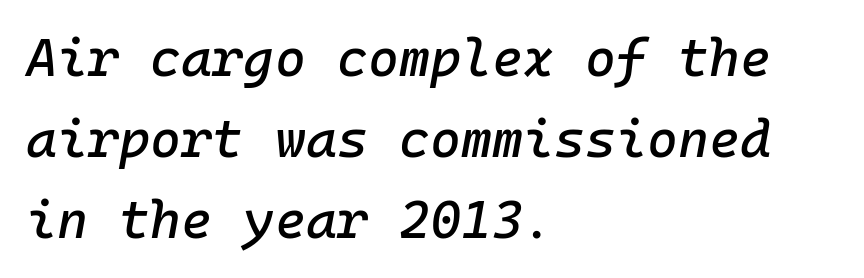
{"italic": "yes", "lean": "right", "slant_degrees": 10, "width": "normal", "stroke_contrast": "low", "x_height": "medium", "monospaced": "yes", "underline": "no", "align": "left", "line_spacing": "normal", "line_spacing_ratio": 1.53, "letter_spacing": "normal", "letter_spacing_em": 0.0, "glyph_px": 53}
